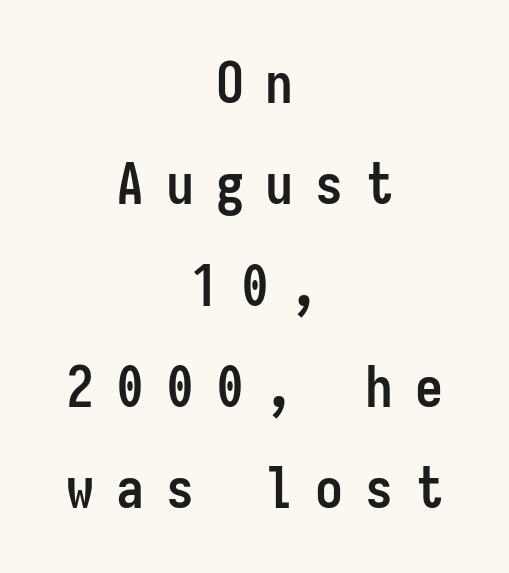
Q: Is the text bold? A: Yes.
Q: Is the text italic (slanted)? A: No, it is upright.
Q: Is the typeface a serif or a sans-serif typeface? A: Sans-serif.
Q: Is the text underlined? A: No.
Q: How is the paragraph aligned? A: Centered.
Q: Is the spacing between letters normal or unusually wide? A: Unusually wide.
Q: Width (condensed, normal, or wide)? A: Condensed.
Q: Stroke contrast? A: Low.
Q: x-height? A: Medium.
Q: Monospaced? A: Yes.
